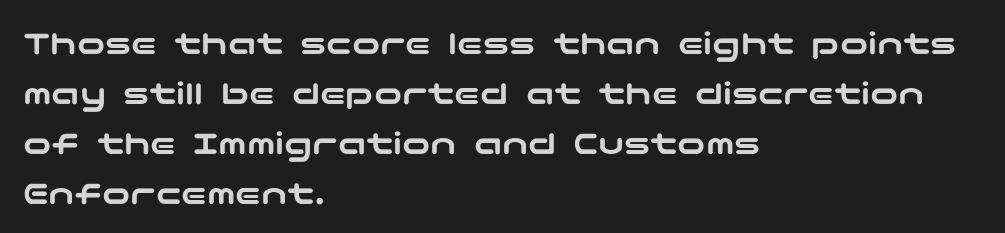
Q: Is the text italic (slanted)? A: No, it is upright.
Q: Is the typeface a serif or a sans-serif typeface? A: Sans-serif.
Q: Is the text underlined? A: No.
Q: How is the paragraph aligned? A: Left-aligned.
Q: Is the spacing between letters normal or unusually wide? A: Normal.
Q: Is the spacing between lines tight, normal or loose? A: Normal.
Q: Width (condensed, normal, or wide)? A: Wide.
Q: Stroke contrast? A: Low.
Q: x-height? A: Medium.
